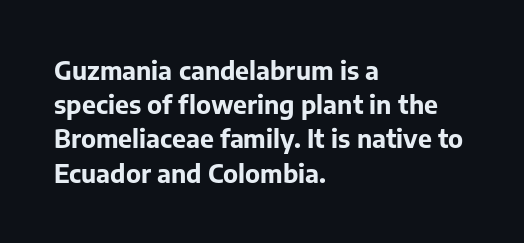
The image shows 25 px bold type, upright; set left-aligned, normal line spacing (1.37x), normal letter spacing, not underlined.
